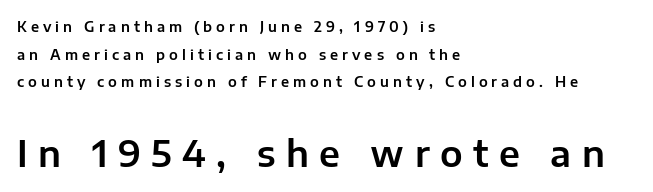
The rendering anchors every line to the left-hand side. The rendering enlarges the type as you move from the upper chunk to the lower. The typography opts for an upright posture over an oblique one. Spacing between characters has been opened up far beyond the box default. This sample trades compactness for vertical openness between lines. Proportional: the letters do not fall into vertical columns.
